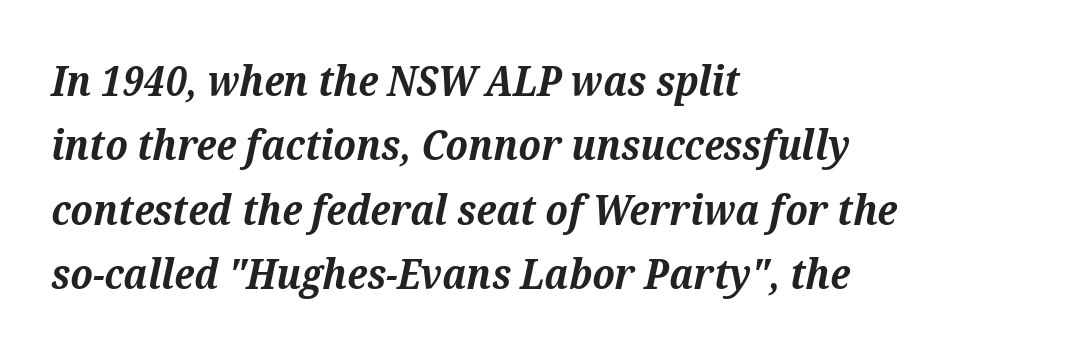
The image shows 42 px bold serif type, italic (leaning right); set left-aligned, normal line spacing (1.53x), normal letter spacing, not underlined; medium stroke contrast and a medium x-height.
